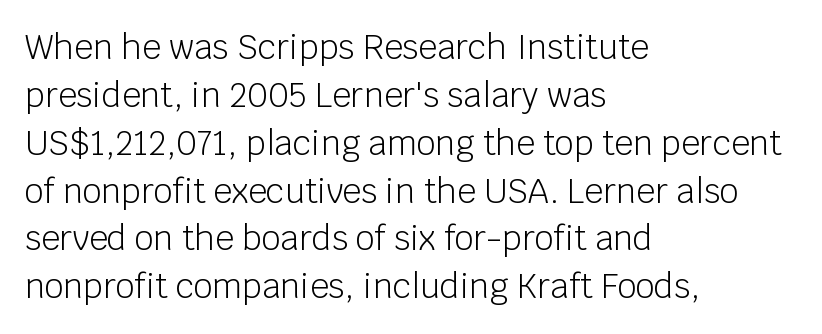
The image shows 33 px light sans-serif type, upright; set left-aligned, normal line spacing (1.45x), normal letter spacing, not underlined; low stroke contrast and a large x-height.
